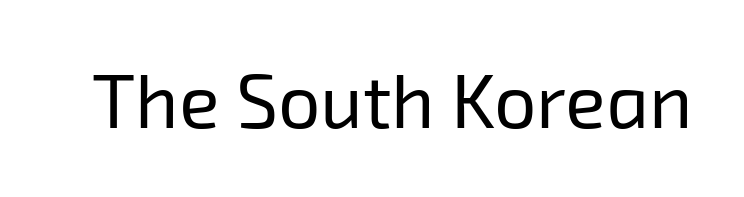
The image shows 75 px regular-weight sans-serif type; set normal letter spacing, not underlined; low stroke contrast and a medium x-height.
